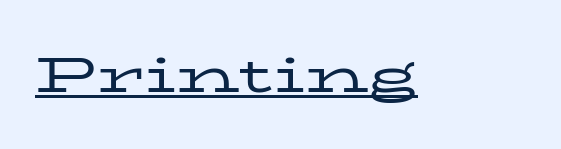
Q: Is the text bold? A: No.
Q: Is the text italic (slanted)? A: No, it is upright.
Q: Is the typeface a serif or a sans-serif typeface? A: Serif.
Q: Is the text underlined? A: Yes.
Q: Is the spacing between letters normal or unusually wide? A: Normal.
Q: Width (condensed, normal, or wide)? A: Wide.
Q: Stroke contrast? A: Low.
Q: x-height? A: Medium.
Q: Monospaced? A: No.
